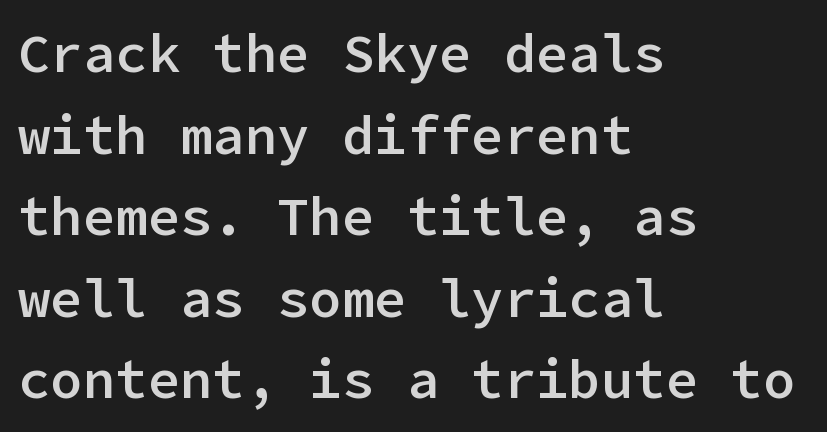
Grotesque or geometric, the face here clearly has no serifs. These lines sit exactly where default settings would place them. Posture: upright roman. Honestly, there is no underline to notice here at all.
